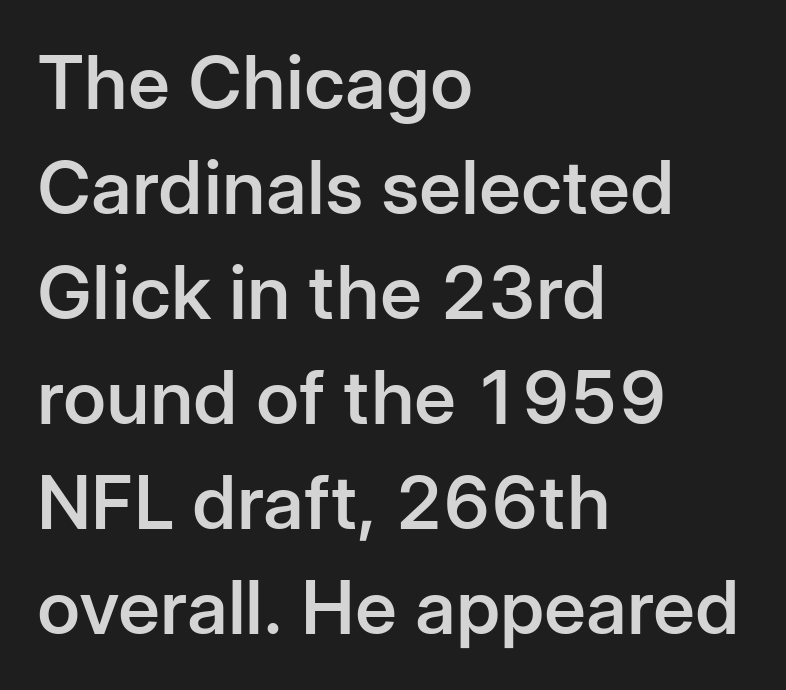
Q: Is the text bold? A: Semi-bold.
Q: Is the text italic (slanted)? A: No, it is upright.
Q: Is the typeface a serif or a sans-serif typeface? A: Sans-serif.
Q: Is the text underlined? A: No.
Q: How is the paragraph aligned? A: Left-aligned.
Q: Is the spacing between letters normal or unusually wide? A: Normal.
Q: Is the spacing between lines tight, normal or loose? A: Normal.
Q: Width (condensed, normal, or wide)? A: Normal.
Q: Stroke contrast? A: Low.
Q: x-height? A: Medium.
Q: Monospaced? A: No.
